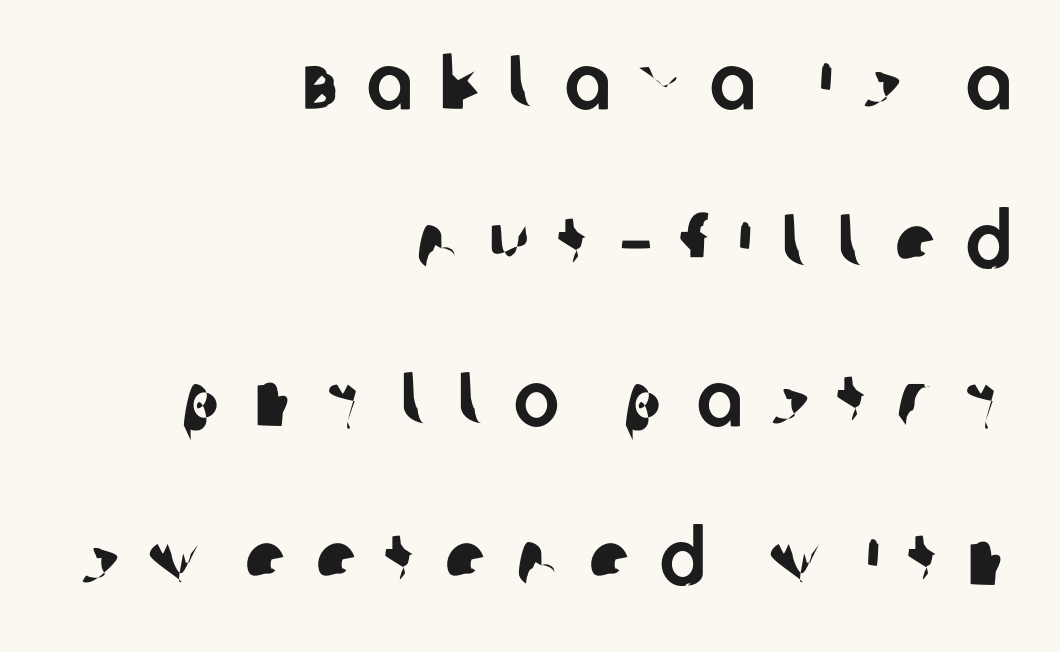
The image shows 77 px sans-serif type; set right-aligned, loose line spacing (2.06x), unusually wide letter spacing (+0.37 em), not underlined; low stroke contrast and a large x-height.
